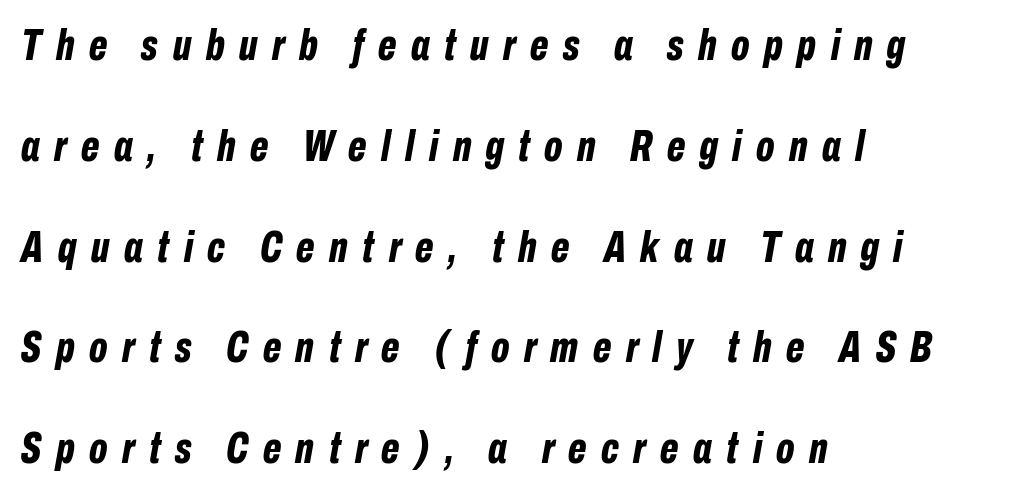
Each row of text sits above clean, open space. Looks like regular typesetting: each glyph gets only the width it needs. Honestly, the rows look like they've been pulled way apart. Every row of glyphs begins at an identical x-position on the left. The face used here is rendered with a markedly widened letterfit.
